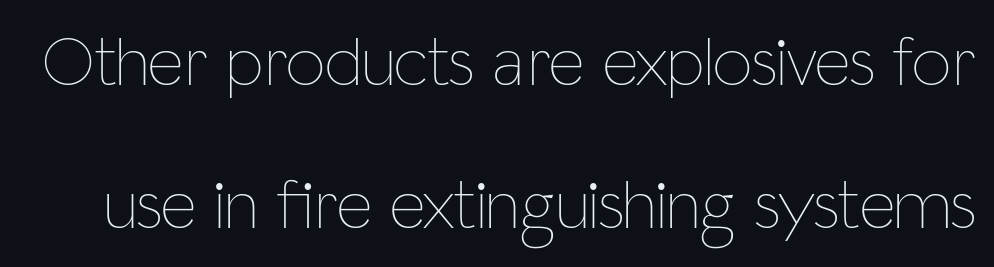
The image shows 70 px thin, condensed type, upright; set loose line spacing (2.04x), normal letter spacing, not underlined; low stroke contrast and a medium x-height.
